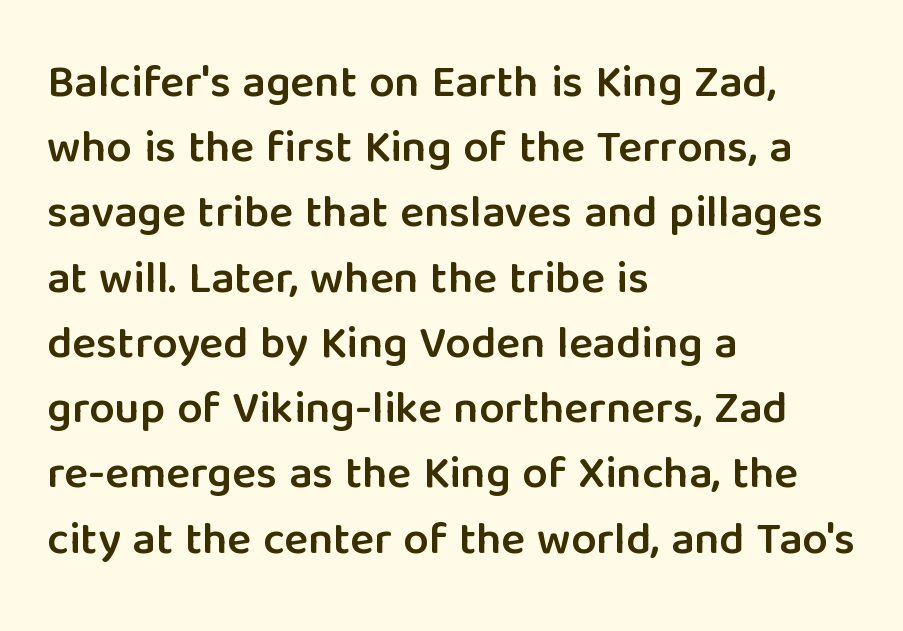
What's the leading like? Ordinary, nothing unusual. Look at the bottom of the vertical strokes: they stop flat, with no serifs. Semibold letterforms, between regular and bold. Rendered with straight, roman letterforms.
